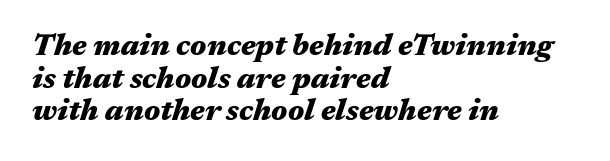
No extra tracking has been applied to these lines. Proportional: the letters do not fall into vertical columns. What weight is shown? A full bold with thick strokes. Words float on clear page, feet unadorned. Summary of vertical rhythm: compact, with narrow interline spacing.
